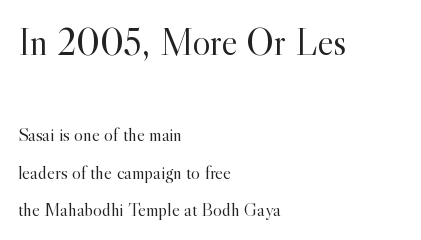
{"serif": "yes", "italic": "no", "bold": "no", "weight": "light", "width": "normal", "x_height": "small", "monospaced": "no", "underline": "no", "align": "left", "line_spacing": "loose", "line_spacing_ratio": 1.95, "letter_spacing": "normal", "letter_spacing_em": 0.0, "larger_block": "first", "size_ratio": 2.0, "glyph_px": 38}
